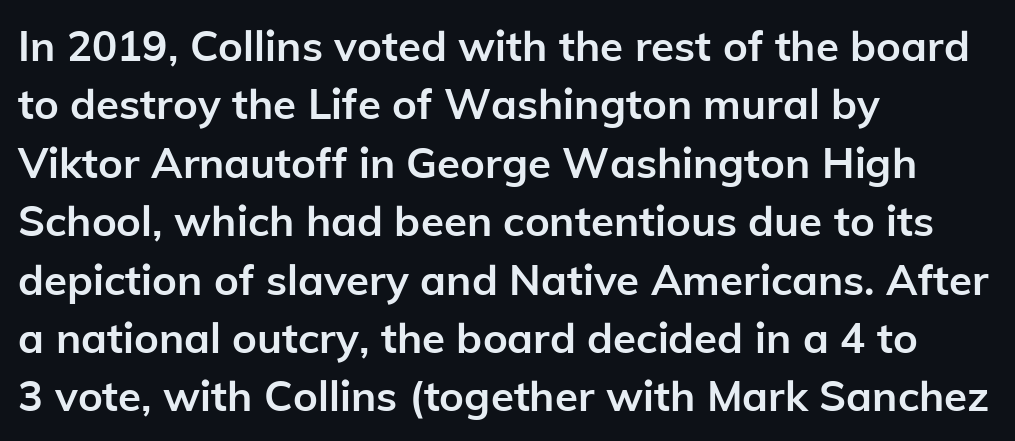
A typesetter would mark this as roman, not italic. This sample uses plain, unmodified letter spacing. The zone under the glyphs is completely vacant. These lines are rendered in a variable-pitch font. Does the copy run flush right? No — it runs flush left. These words are printed bold, with thick strokes throughout.
